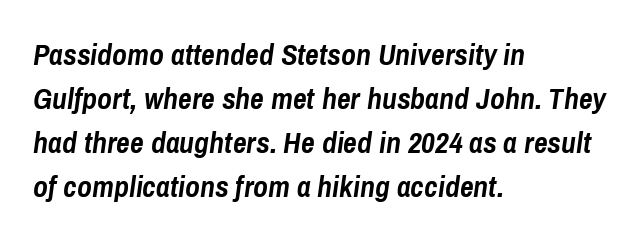
Q: Is the text bold? A: Yes.
Q: Is the text italic (slanted)? A: Yes, it leans right by about 8 degrees.
Q: Is the text underlined? A: No.
Q: How is the paragraph aligned? A: Left-aligned.
Q: Is the spacing between letters normal or unusually wide? A: Normal.
Q: Is the spacing between lines tight, normal or loose? A: Normal.
Q: Width (condensed, normal, or wide)? A: Condensed.
Q: Stroke contrast? A: Low.
Q: x-height? A: Medium.
Q: Monospaced? A: No.
